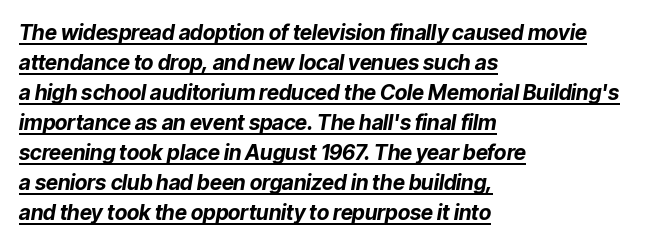
The image shows 21 px bold type, italic (leaning right); set left-aligned, normal line spacing (1.43x), normal letter spacing, underlined.
